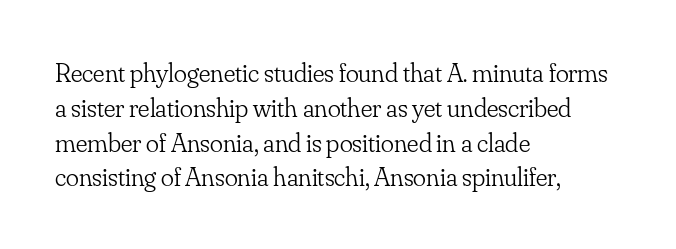
Q: Is the text bold? A: No.
Q: Is the text italic (slanted)? A: No, it is upright.
Q: Is the text underlined? A: No.
Q: How is the paragraph aligned? A: Left-aligned.
Q: Is the spacing between letters normal or unusually wide? A: Normal.
Q: Is the spacing between lines tight, normal or loose? A: Normal.
